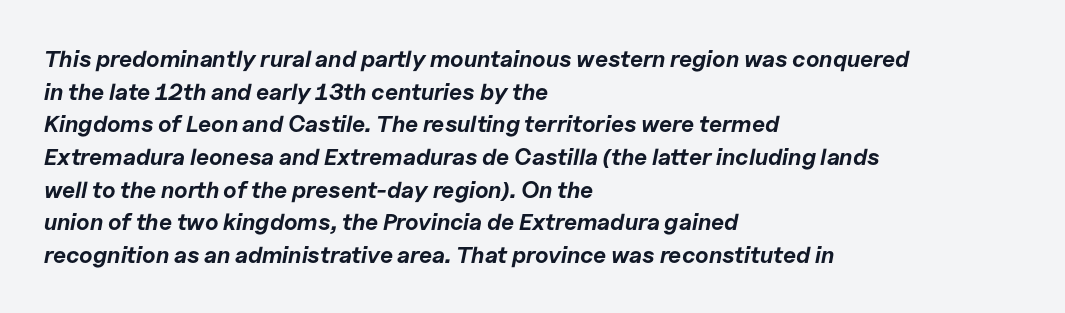
{"italic": "yes", "lean": "right", "slant_degrees": 11, "bold": "yes", "underline": "no", "align": "left", "line_spacing": "normal", "line_spacing_ratio": 1.42, "letter_spacing": "normal", "letter_spacing_em": 0.0, "glyph_px": 23}
